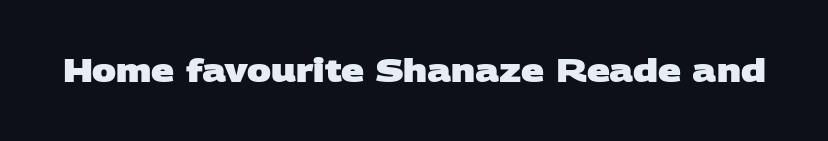
Q: Is the text bold? A: Yes.
Q: Is the typeface a serif or a sans-serif typeface? A: Sans-serif.
Q: Is the text underlined? A: No.
Q: Is the spacing between letters normal or unusually wide? A: Normal.
Q: Width (condensed, normal, or wide)? A: Wide.
Q: Stroke contrast? A: Low.
Q: x-height? A: Large.
Q: Monospaced? A: No.
